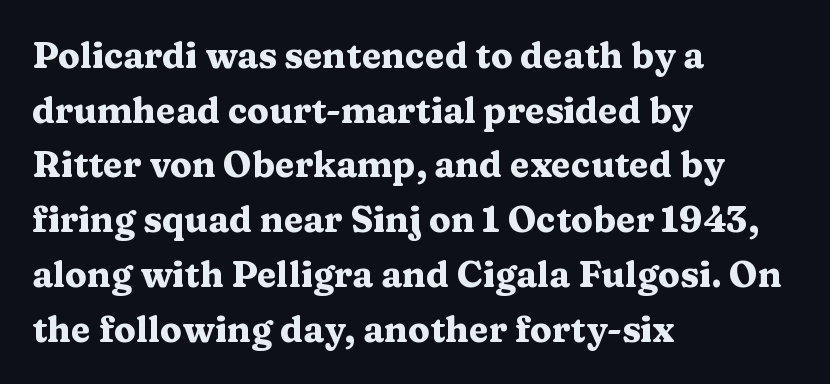
The image shows 36 px heavy, wide serif type, upright; set left-aligned, normal line spacing (1.52x), normal letter spacing, not underlined; medium stroke contrast and a medium x-height.
